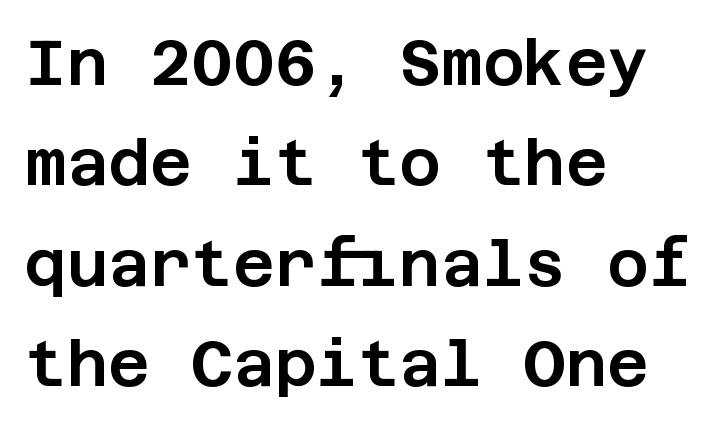
Q: Is the text italic (slanted)? A: No, it is upright.
Q: Is the typeface a serif or a sans-serif typeface? A: Sans-serif.
Q: Is the text underlined? A: No.
Q: How is the paragraph aligned? A: Left-aligned.
Q: Is the spacing between letters normal or unusually wide? A: Normal.
Q: Is the spacing between lines tight, normal or loose? A: Normal.
Q: Width (condensed, normal, or wide)? A: Normal.
Q: Stroke contrast? A: Low.
Q: x-height? A: Large.
